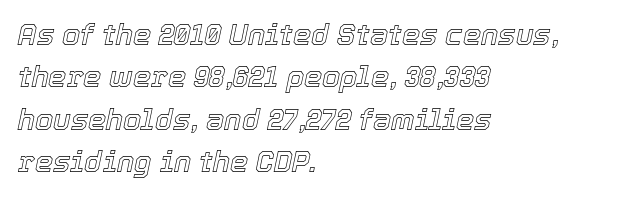
The passage shown is typed in a proportional face where columns would drift. Every row of glyphs begins at an identical x-position on the left. Baseline-to-baseline distance is the conventional proportion of letter height. Emphasis-style slanted type is in use. Words float on clear page, feet unadorned. Inter-character spacing is left at the font's built-in metrics.
